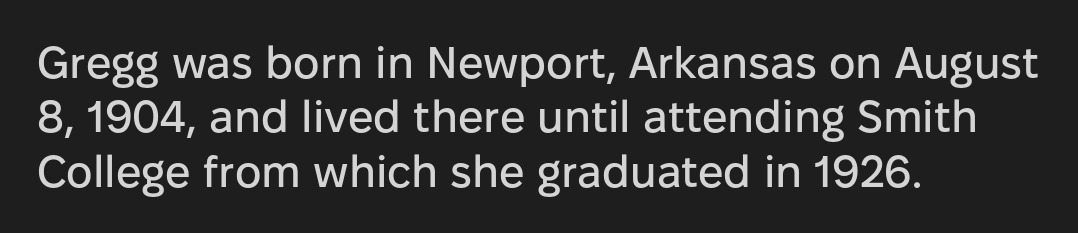
{"serif": "no", "italic": "no", "width": "normal", "stroke_contrast": "low", "x_height": "medium", "monospaced": "no", "underline": "no", "align": "left", "line_spacing_ratio": 1.21, "letter_spacing": "normal", "letter_spacing_em": 0.0, "glyph_px": 45}
